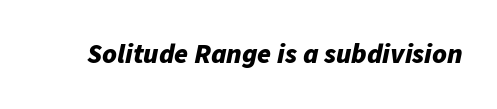
These words are printed bold, with thick strokes throughout. The passage shown has conventional tracking throughout. The strip under each line holds only bare page. Varying glyph widths throughout — classic text-font behaviour.
